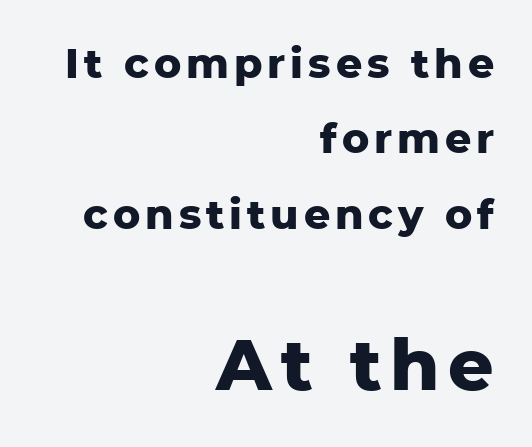
{"serif": "no", "italic": "no", "bold": "yes", "weight": "heavy", "width": "normal", "stroke_contrast": "low", "x_height": "medium", "monospaced": "no", "underline": "no", "align": "right", "line_spacing_ratio": 1.84, "larger_block": "second", "size_ratio": 1.73, "glyph_px": 71}
